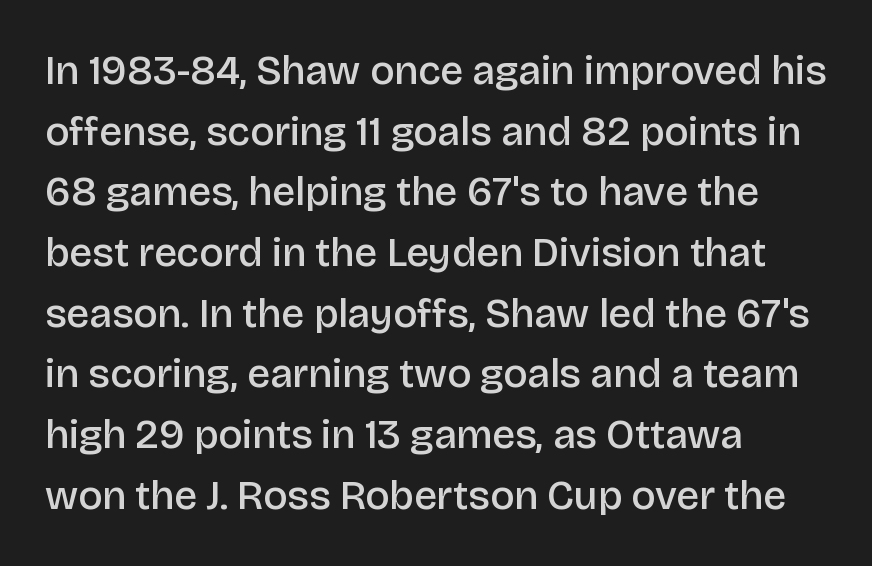
{"serif": "no", "italic": "no", "bold": "semi", "weight": "semibold", "width": "normal", "stroke_contrast": "low", "x_height": "large", "monospaced": "no", "underline": "no", "align": "left", "line_spacing": "normal", "line_spacing_ratio": 1.48, "letter_spacing": "normal", "letter_spacing_em": 0.0, "glyph_px": 41}
